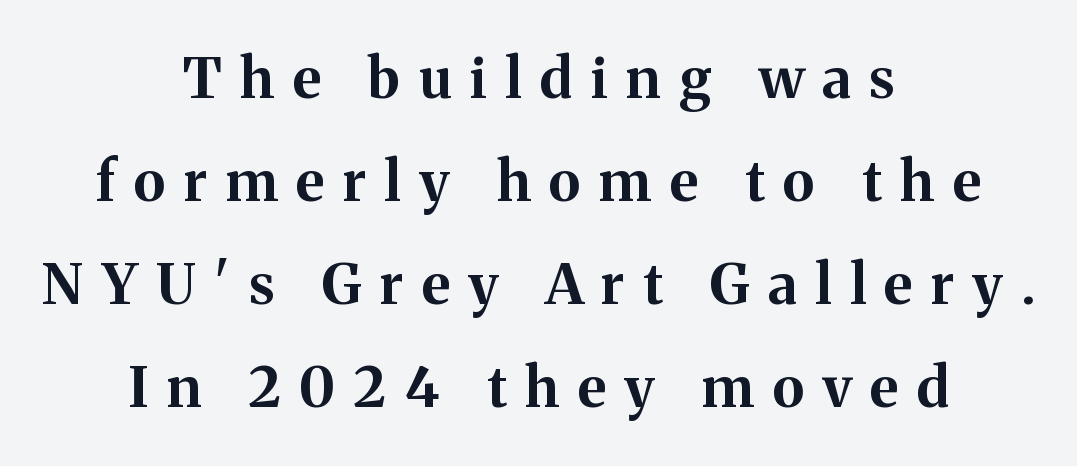
The image shows 56 px bold serif type, upright; set centered, line spacing 1.84x, unusually wide letter spacing (+0.33 em), not underlined; medium stroke contrast and a medium x-height.
